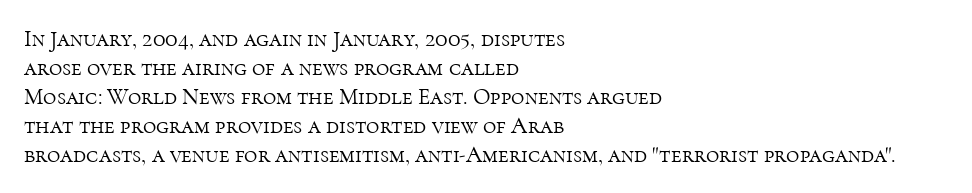
{"italic": "no", "bold": "no", "underline": "no", "align": "left", "line_spacing": "normal", "line_spacing_ratio": 1.26, "letter_spacing": "normal", "letter_spacing_em": 0.0, "glyph_px": 23}
